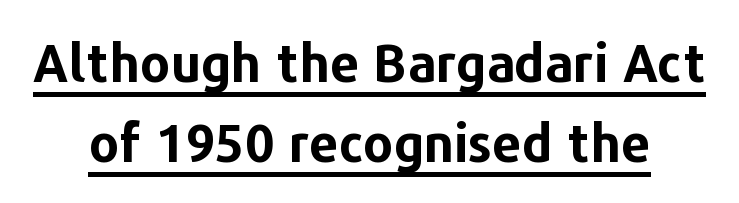
This sample uses plain, unmodified letter spacing. Does the weight exceed regular? Yes, all the way to bold. A centered setting, common on invitations and titles, is used for this passage. Decoration check: the copy is underlined. This sample uses a sans-serif face. Style check: upright.
